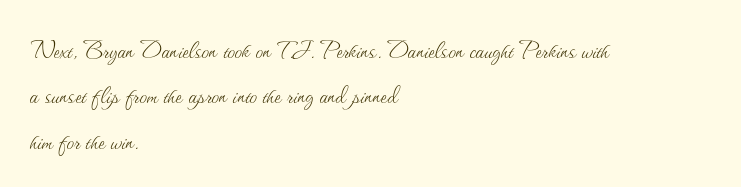
The image shows 30 px thin type; set left-aligned, normal line spacing (1.51x), normal letter spacing, not underlined; medium stroke contrast and a small x-height.
